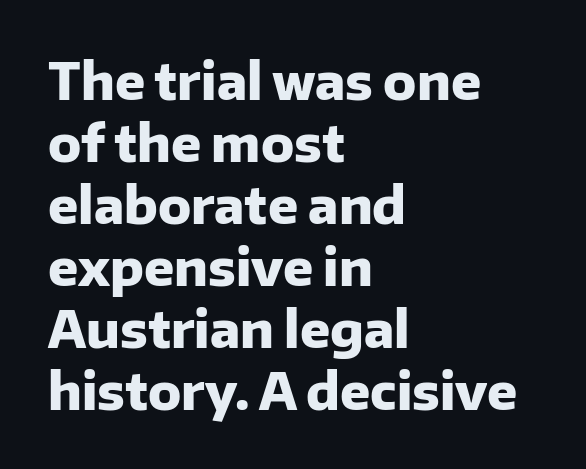
Q: Is the text bold? A: Yes.
Q: Is the text italic (slanted)? A: No, it is upright.
Q: Is the typeface a serif or a sans-serif typeface? A: Sans-serif.
Q: Is the text underlined? A: No.
Q: How is the paragraph aligned? A: Left-aligned.
Q: Is the spacing between letters normal or unusually wide? A: Normal.
Q: Width (condensed, normal, or wide)? A: Normal.
Q: Stroke contrast? A: Low.
Q: x-height? A: Medium.
Q: Monospaced? A: No.
